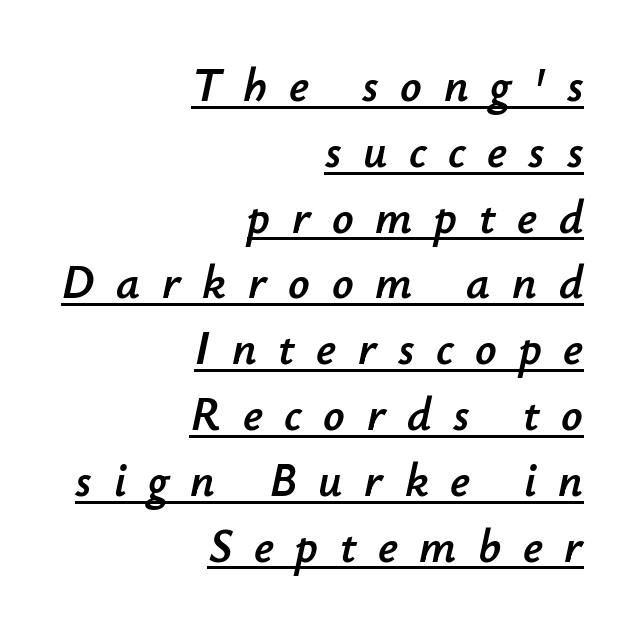
The image shows 47 px text type, italic (leaning right); set right-aligned, normal line spacing (1.4x), unusually wide letter spacing (+0.46 em), underlined; low stroke contrast and a small x-height.
